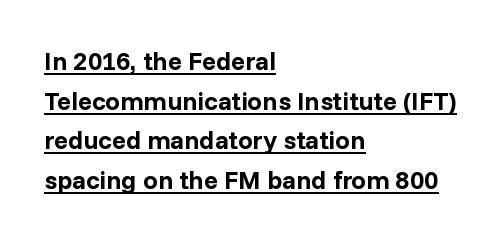
The image shows 26 px bold type, upright; set left-aligned, normal line spacing (1.52x), normal letter spacing, underlined.
